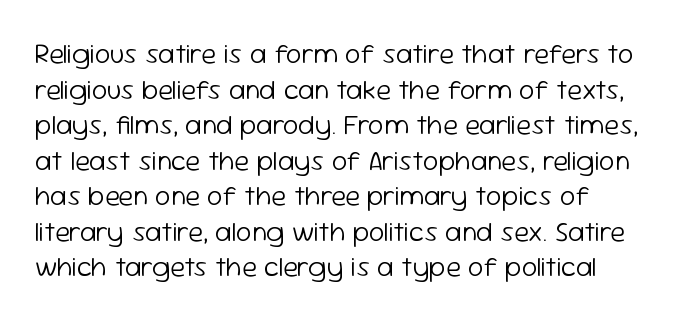
Q: Is the text bold? A: No.
Q: Is the text italic (slanted)? A: No, it is upright.
Q: Is the typeface a serif or a sans-serif typeface? A: Sans-serif.
Q: Is the text underlined? A: No.
Q: Is the spacing between letters normal or unusually wide? A: Normal.
Q: Is the spacing between lines tight, normal or loose? A: Normal.
Q: Width (condensed, normal, or wide)? A: Normal.
Q: Stroke contrast? A: Low.
Q: x-height? A: Medium.
Q: Monospaced? A: No.
